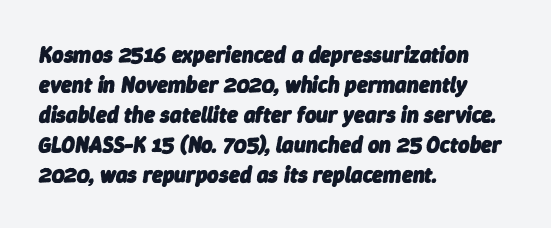
{"italic": "yes", "lean": "right", "slant_degrees": 9, "bold": "yes", "underline": "no", "align": "left", "line_spacing": "normal", "line_spacing_ratio": 1.36, "letter_spacing": "normal", "letter_spacing_em": 0.0, "glyph_px": 22}
